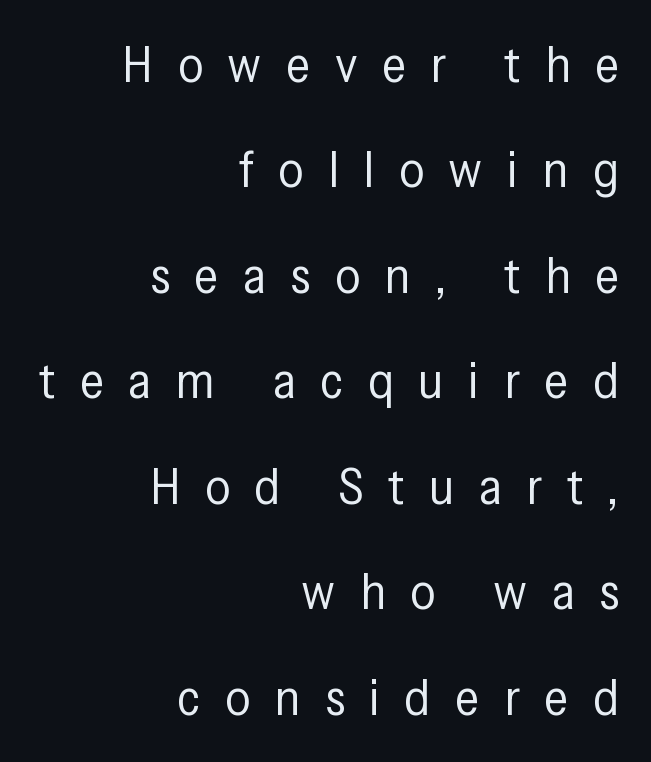
{"serif": "no", "italic": "no", "bold": "no", "weight": "regular", "width": "condensed", "stroke_contrast": "low", "x_height": "medium", "monospaced": "no", "underline": "no", "align": "right", "line_spacing": "loose", "line_spacing_ratio": 2.11, "letter_spacing": "wide", "letter_spacing_em": 0.49, "glyph_px": 50}
